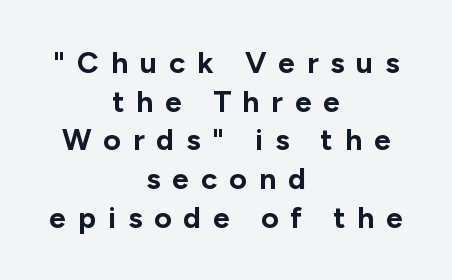
Notice how thick the strokes are: this is what a full bold looks like. Typeset on center — no edge is straight. The block of text has a typical density, with ordinary space between rows. No italicization has been applied; the sample stays upright. Observe the absence of serifs on each vertical stroke in this sample.
